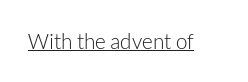
Italic: no, the glyphs are upright roman. You can see a thin bar hugging the bottom of the glyphs. Nothing heavy about these letters — not bold at all. Look at the tracking — it's just the regular setting, nothing added.
